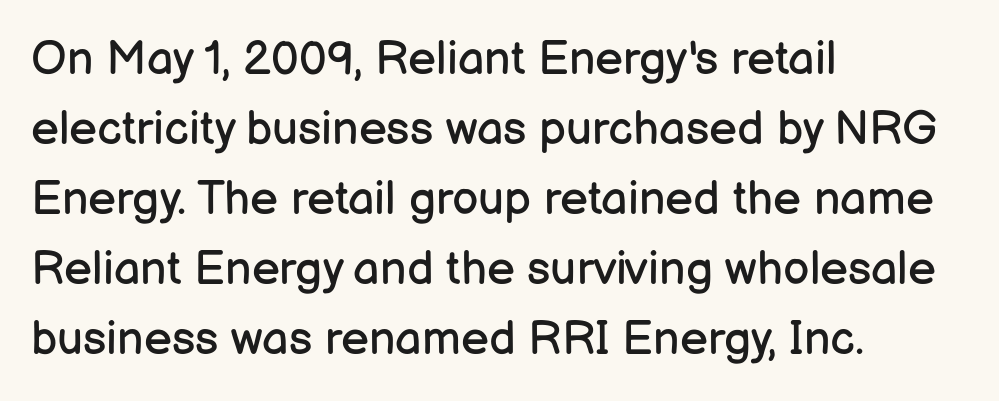
{"serif": "no", "italic": "no", "bold": "no", "weight": "regular", "width": "normal", "stroke_contrast": "low", "x_height": "medium", "monospaced": "no", "underline": "no", "align": "left", "line_spacing": "normal", "line_spacing_ratio": 1.49, "letter_spacing": "normal", "letter_spacing_em": 0.0, "glyph_px": 47}
